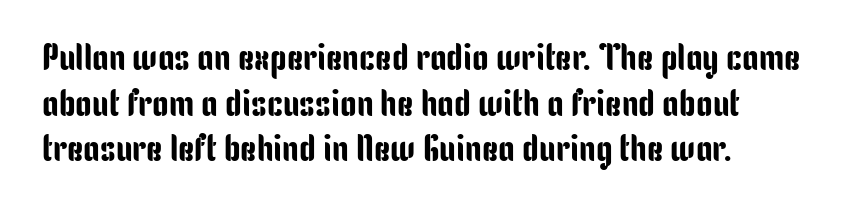
Letter spacing: default. I'd call this a sans setting — the letters go barefoot. Do the characters align in a grid? No, the font is proportional. Notice how the stems are strictly vertical — no italics here. Plain, unruled lines of type.
